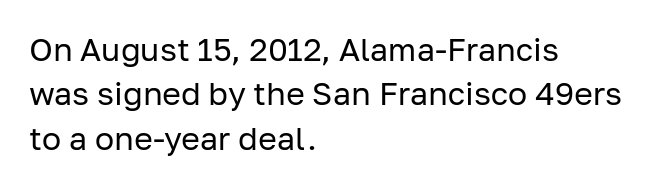
The image shows 32 px regular-weight sans-serif type, upright; set left-aligned, normal line spacing (1.39x), normal letter spacing, not underlined; low stroke contrast and a medium x-height.
